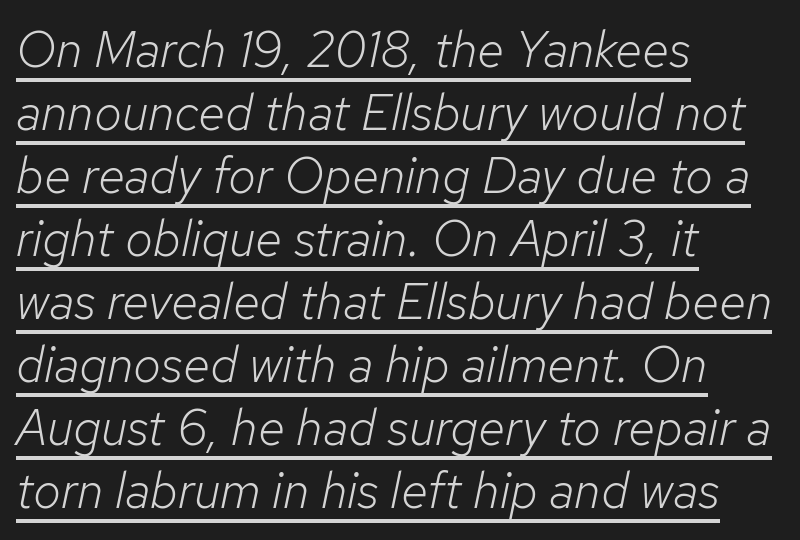
{"italic": "yes", "lean": "right", "slant_degrees": 12, "bold": "no", "weight": "light", "width": "normal", "stroke_contrast": "low", "x_height": "medium", "monospaced": "no", "underline": "yes", "align": "left", "line_spacing": "normal", "line_spacing_ratio": 1.26, "letter_spacing": "normal", "letter_spacing_em": 0.0, "glyph_px": 50}
